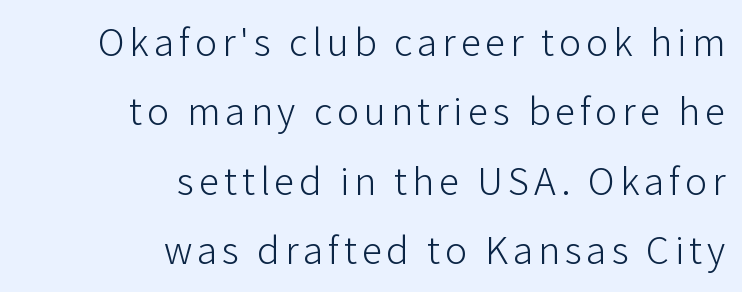
The image shows 41 px light sans-serif type, upright; set right-aligned, normal line spacing (1.69x), not underlined; low stroke contrast and a medium x-height.
